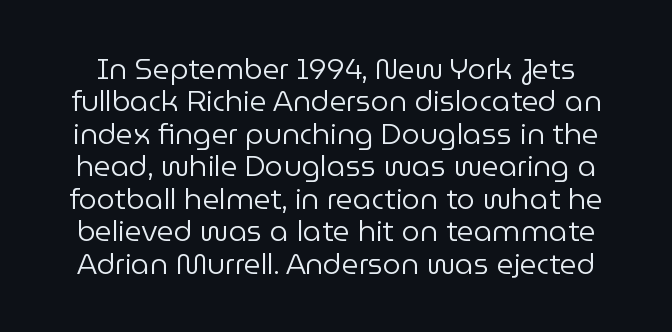
{"serif": "no", "italic": "no", "bold": "no", "weight": "regular", "width": "normal", "stroke_contrast": "low", "x_height": "medium", "monospaced": "no", "underline": "no", "line_spacing": "tight", "line_spacing_ratio": 1.12, "letter_spacing": "normal", "letter_spacing_em": 0.0, "glyph_px": 29}
